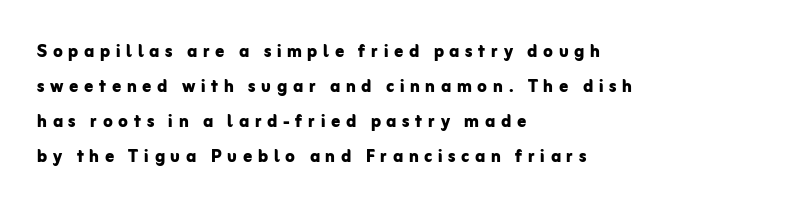
The zone under the glyphs is completely vacant. The lettering holds an erect, upright posture throughout. The paragraph shown leans on its left margin. Emphasis by weight is at full strength: bold. Observe the wide spacing: letters keep a clear distance from each other.
